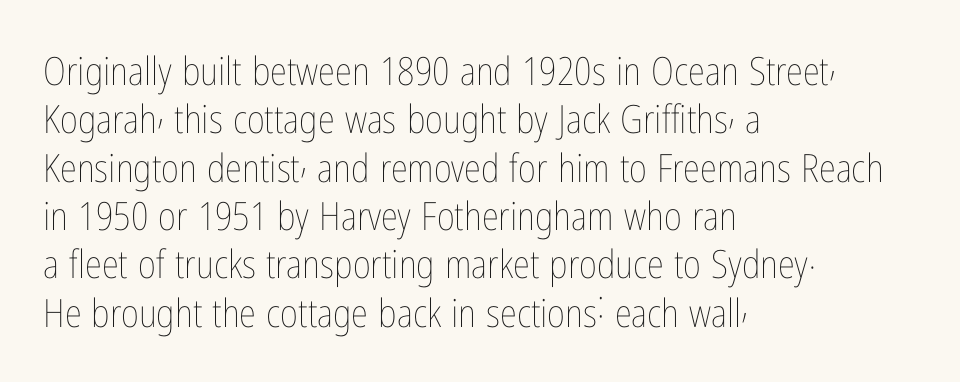
{"italic": "no", "bold": "no", "weight": "thin", "width": "condensed", "stroke_contrast": "low", "x_height": "medium", "monospaced": "no", "underline": "no", "align": "left", "line_spacing_ratio": 1.24, "letter_spacing": "normal", "letter_spacing_em": 0.0, "glyph_px": 39}
